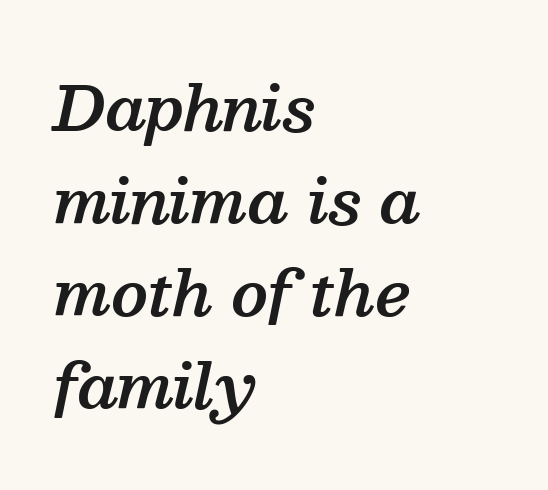
Does extra space separate the letters? No, they use regular spacing. The text carries the slant typical of an italic or oblique font. Descenders are the only things crossing below the line. The rendering uses a moderate line-height, typical for paragraphs. A classic flush-left, rag-right setting is used for this passage. Note the varied advance widths — an 'i' is clearly narrower than an 'm'.
